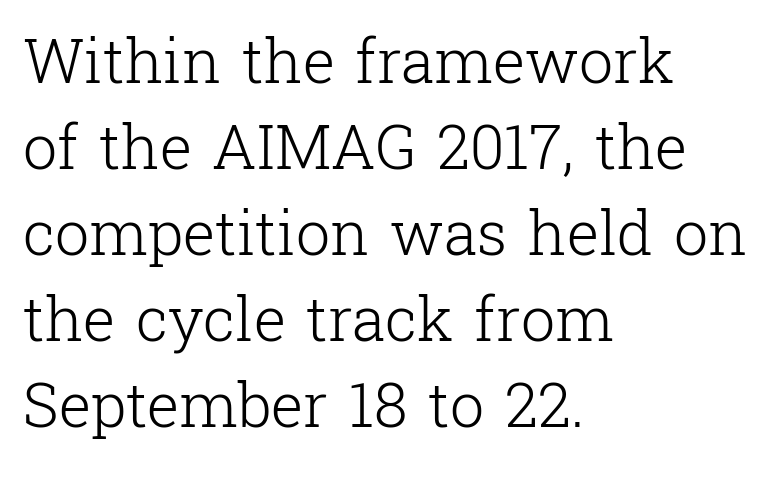
Q: Is the text bold? A: No.
Q: Is the text italic (slanted)? A: No, it is upright.
Q: Is the typeface a serif or a sans-serif typeface? A: Serif.
Q: Is the text underlined? A: No.
Q: How is the paragraph aligned? A: Left-aligned.
Q: Is the spacing between letters normal or unusually wide? A: Normal.
Q: Is the spacing between lines tight, normal or loose? A: Normal.
Q: Width (condensed, normal, or wide)? A: Normal.
Q: Stroke contrast? A: Low.
Q: x-height? A: Medium.
Q: Monospaced? A: No.
